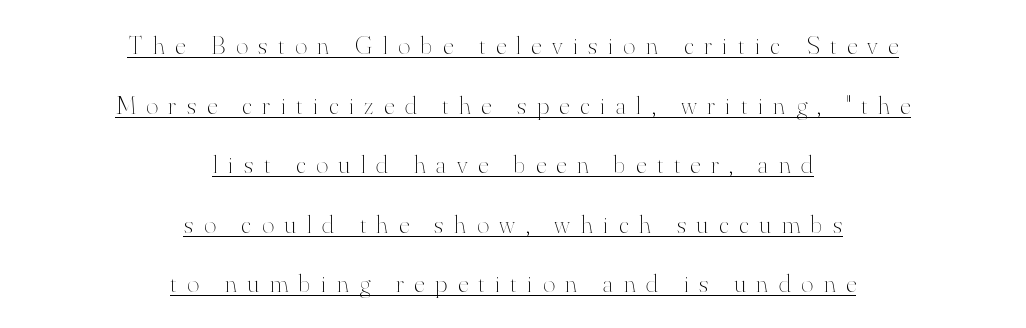
{"italic": "no", "bold": "no", "underline": "yes", "align": "center", "line_spacing": "loose", "line_spacing_ratio": 2.29, "letter_spacing": "wide", "letter_spacing_em": 0.41, "glyph_px": 26}
